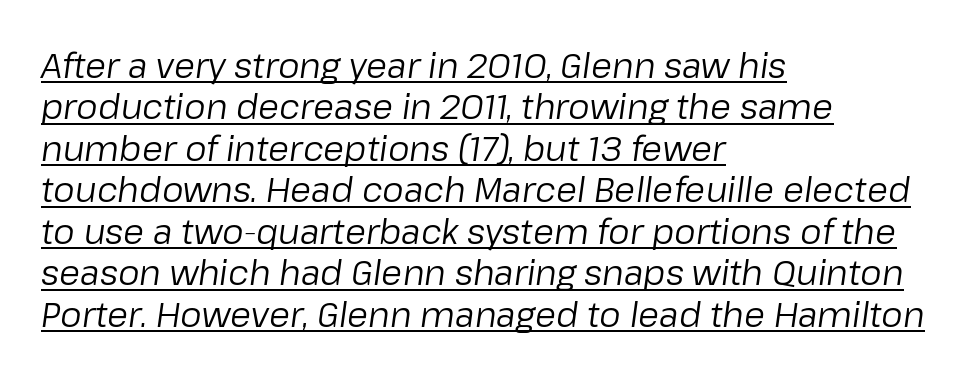
{"italic": "yes", "lean": "right", "slant_degrees": 8, "bold": "no", "weight": "regular", "width": "normal", "stroke_contrast": "low", "x_height": "medium", "monospaced": "no", "underline": "yes", "align": "left", "line_spacing_ratio": 1.22, "letter_spacing": "normal", "letter_spacing_em": 0.0, "glyph_px": 34}
